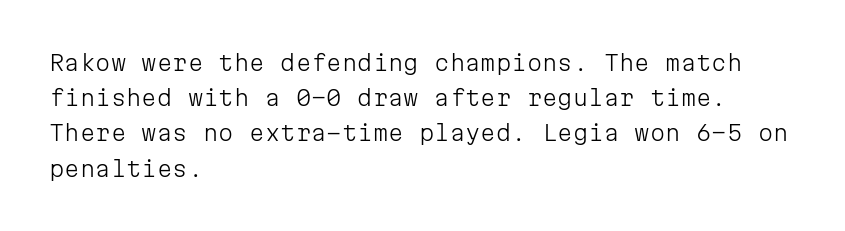
Q: Is the text bold? A: No.
Q: Is the text italic (slanted)? A: No, it is upright.
Q: Is the text underlined? A: No.
Q: How is the paragraph aligned? A: Left-aligned.
Q: Is the spacing between letters normal or unusually wide? A: Normal.
Q: Is the spacing between lines tight, normal or loose? A: Normal.
